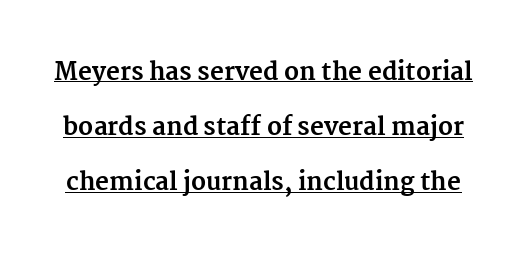
The image shows 24 px bold type, upright; set loose line spacing (2.3x), normal letter spacing, underlined.
